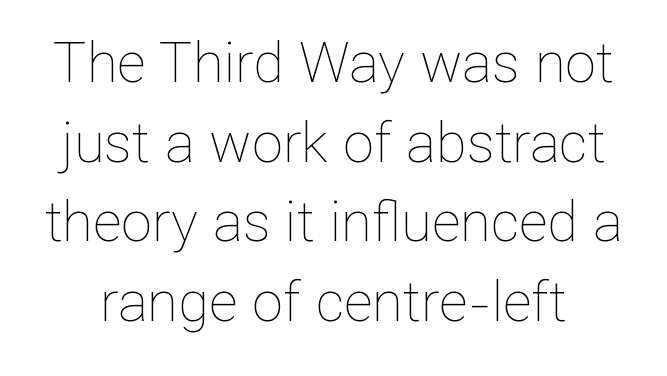
The image shows 56 px thin type, upright; set normal line spacing (1.42x), normal letter spacing, not underlined; low stroke contrast and a medium x-height.
